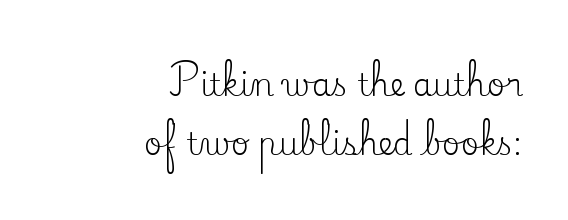
{"italic": "no", "bold": "no", "weight": "regular", "width": "normal", "stroke_contrast": "low", "x_height": "small", "monospaced": "no", "underline": "no", "align": "right", "line_spacing": "loose", "line_spacing_ratio": 1.91, "letter_spacing": "normal", "letter_spacing_em": 0.0, "glyph_px": 31}
